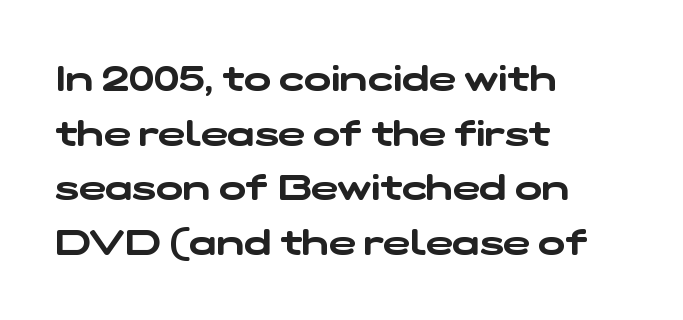
The type is set solid horizontally, with unmodified tracking. The letters advance in unequal steps, a hallmark of proportional type. The lines are quadded left. Check under the words: just untouched page. Nope, no serifs anywhere on these letters.
